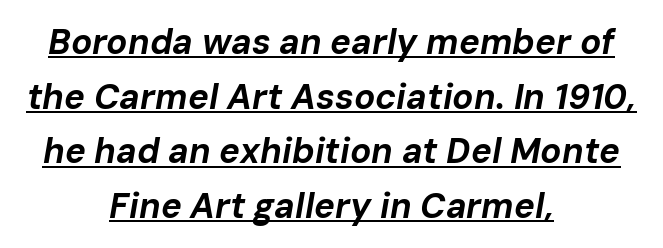
The image shows 35 px bold type, italic (leaning right); set centered, normal line spacing (1.56x), normal letter spacing, underlined; low stroke contrast and a medium x-height.
